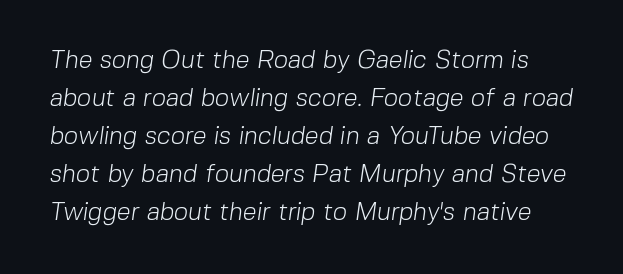
The image shows 25 px text type; set normal line spacing (1.52x), normal letter spacing, not underlined.
